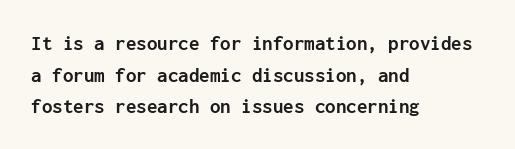
This is roman type, the default non-slanted kind. Observe the ordinary spacing: letters are neighbours, not strangers. The space between consecutive lines is moderate. Leftover space on each line is placed entirely after the last word. The string is rendered with underlining switched off. What weight is shown? A full bold with thick strokes.
